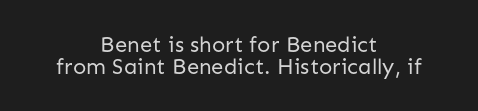
Q: Is the text bold? A: No.
Q: Is the text italic (slanted)? A: No, it is upright.
Q: Is the text underlined? A: No.
Q: How is the paragraph aligned? A: Centered.
Q: Is the spacing between letters normal or unusually wide? A: Normal.
Q: Is the spacing between lines tight, normal or loose? A: Tight.
